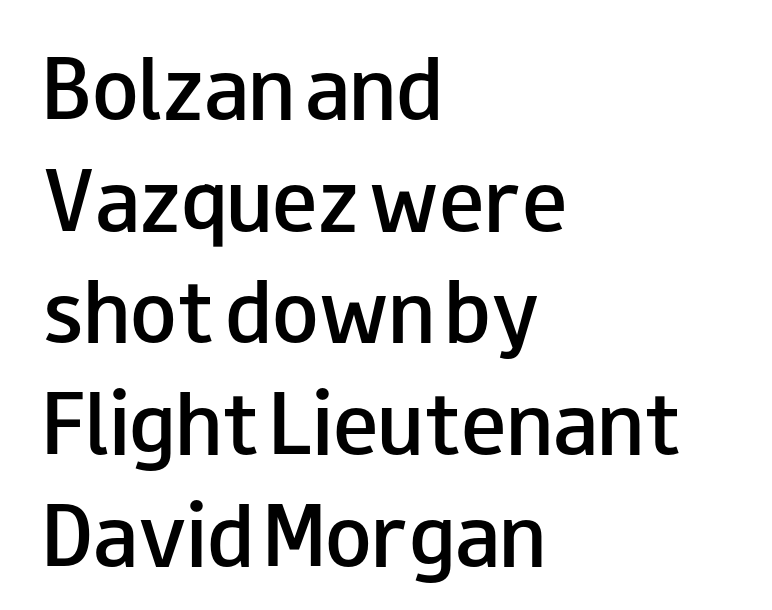
The image shows 76 px semibold, wide sans-serif type, upright; set left-aligned, normal line spacing (1.47x), normal letter spacing, not underlined; low stroke contrast and a small x-height.
